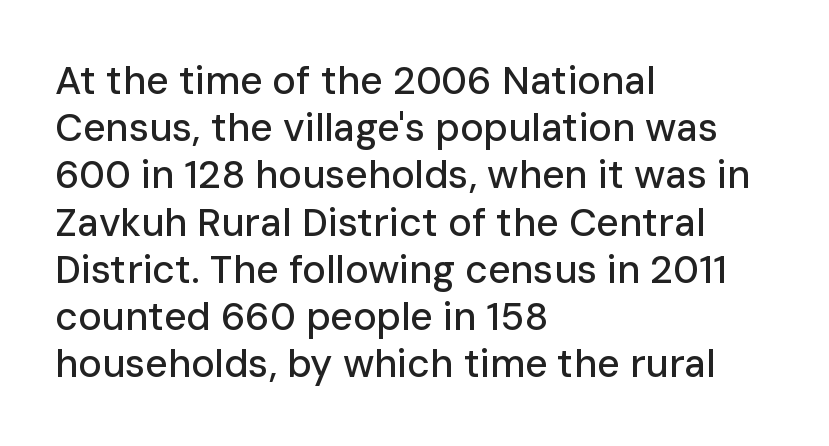
The image shows 39 px sans-serif type, upright; set left-aligned, line spacing 1.21x, normal letter spacing, not underlined; low stroke contrast and a medium x-height.
